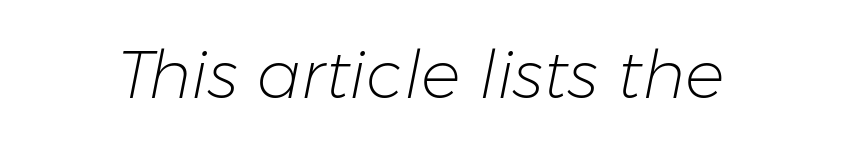
{"italic": "yes", "lean": "right", "slant_degrees": 11, "bold": "no", "weight": "light", "width": "normal", "stroke_contrast": "low", "x_height": "medium", "monospaced": "no", "underline": "no", "letter_spacing": "normal", "letter_spacing_em": 0.0, "glyph_px": 66}
